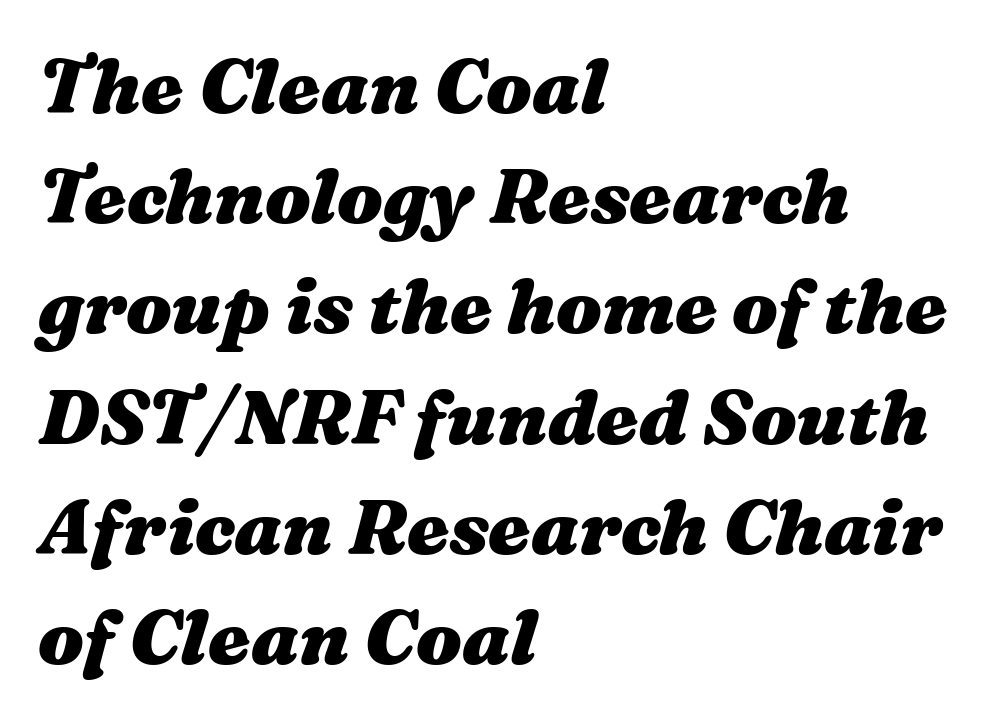
{"italic": "yes", "lean": "right", "slant_degrees": 16, "bold": "yes", "weight": "heavy", "width": "wide", "stroke_contrast": "medium", "x_height": "medium", "monospaced": "no", "underline": "no", "align": "left", "line_spacing": "normal", "line_spacing_ratio": 1.45, "letter_spacing": "normal", "letter_spacing_em": 0.0, "glyph_px": 76}
